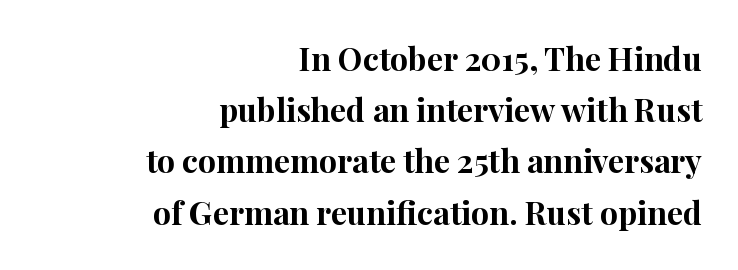
The image shows 32 px bold serif type, upright; set right-aligned, normal line spacing (1.6x), normal letter spacing, not underlined; high stroke contrast and a medium x-height.
